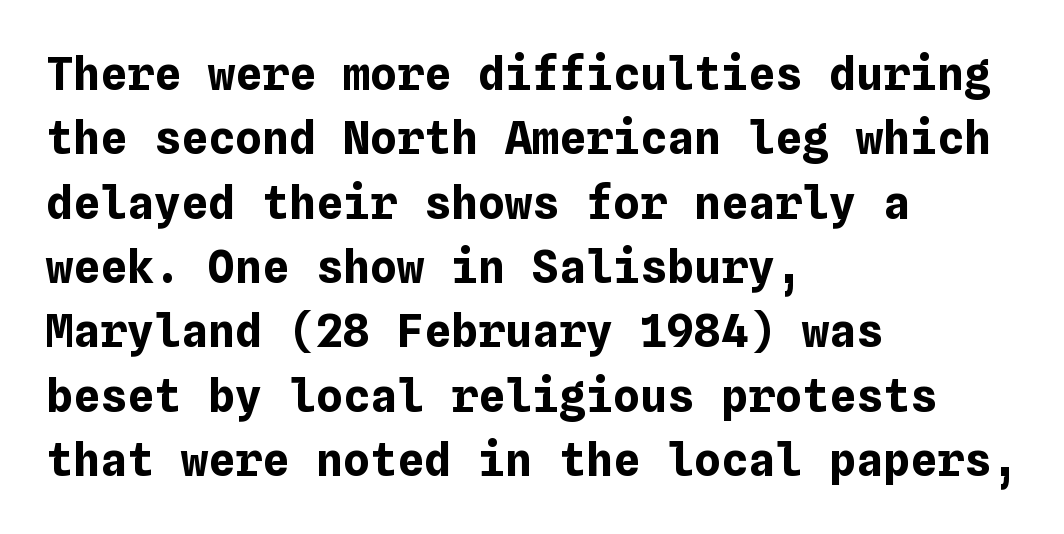
The image shows 45 px bold type, upright; set left-aligned, normal line spacing (1.43x), normal letter spacing, not underlined; low stroke contrast and a medium x-height.
